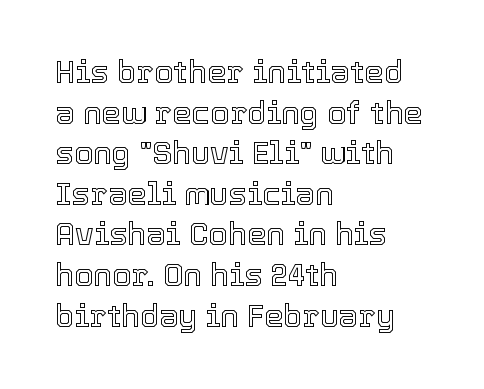
{"italic": "no", "width": "normal", "x_height": "medium", "monospaced": "no", "underline": "no", "align": "left", "line_spacing": "normal", "line_spacing_ratio": 1.31, "letter_spacing": "normal", "letter_spacing_em": 0.0, "glyph_px": 31}
